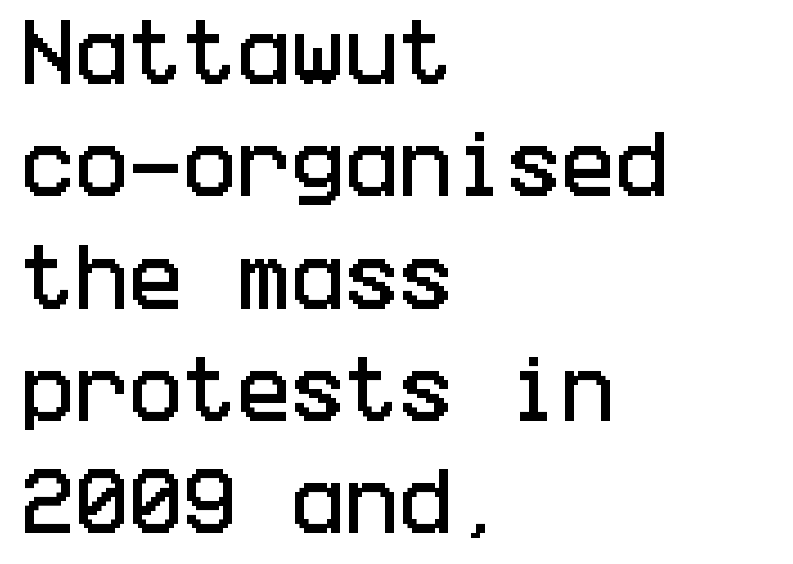
{"serif": "no", "italic": "no", "width": "condensed", "stroke_contrast": "low", "x_height": "large", "underline": "no", "align": "left", "line_spacing": "normal", "line_spacing_ratio": 1.56, "letter_spacing": "normal", "letter_spacing_em": 0.0, "glyph_px": 72}
